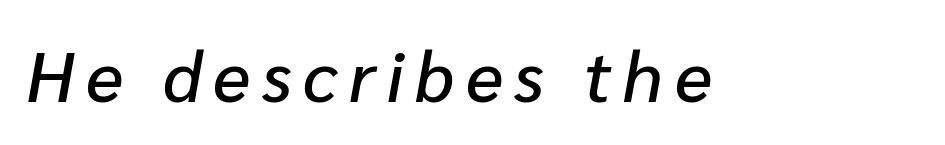
The rendering uses natural spacing where letterforms have individual widths. Slant detected: the letters are inclined. Anything drawn beneath the words? Only blank space.
